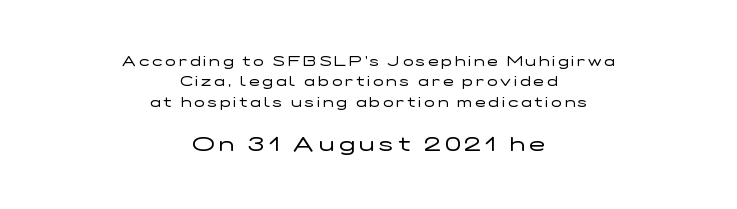
The image shows 21 px text type, upright; set centered, normal line spacing (1.46x), unusually wide letter spacing (+0.21 em), not underlined; the second (bottom) block is 1.5x larger.
